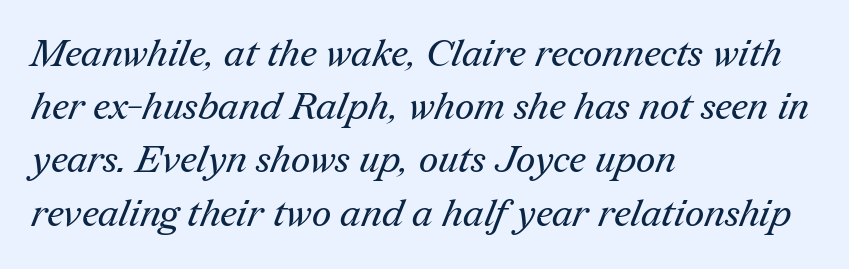
{"serif": "yes", "bold": "no", "weight": "regular", "width": "normal", "stroke_contrast": "medium", "x_height": "medium", "monospaced": "no", "underline": "no", "align": "left", "line_spacing": "normal", "line_spacing_ratio": 1.4, "letter_spacing": "normal", "letter_spacing_em": 0.0, "glyph_px": 38}
